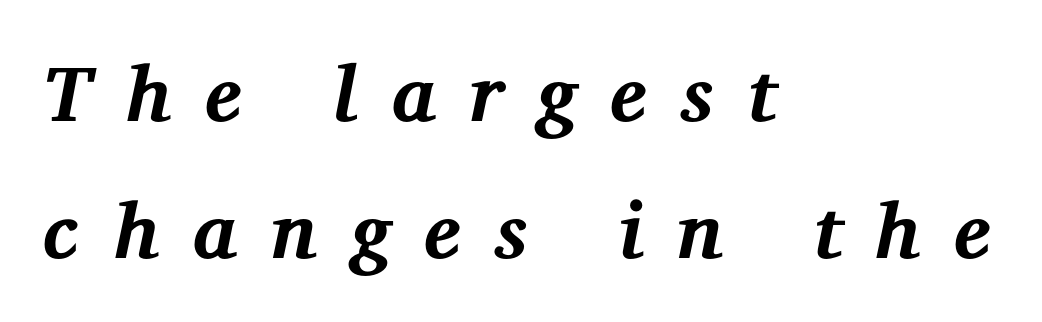
Typographic density is high because the face is bold. Examine the stroke ends and you'll spot serifs. The specimen reads as italic at a glance. This sample has the flowing, uneven cadence of proportional lettering. Anything drawn beneath the words? Only blank space. Line beginnings align vertically; line endings do not.
